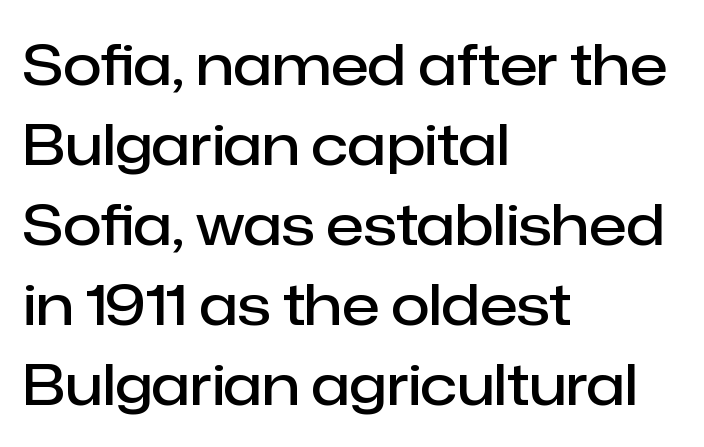
The image shows 56 px semibold sans-serif type, upright; set left-aligned, normal line spacing (1.43x), normal letter spacing, not underlined; low stroke contrast and a medium x-height.
